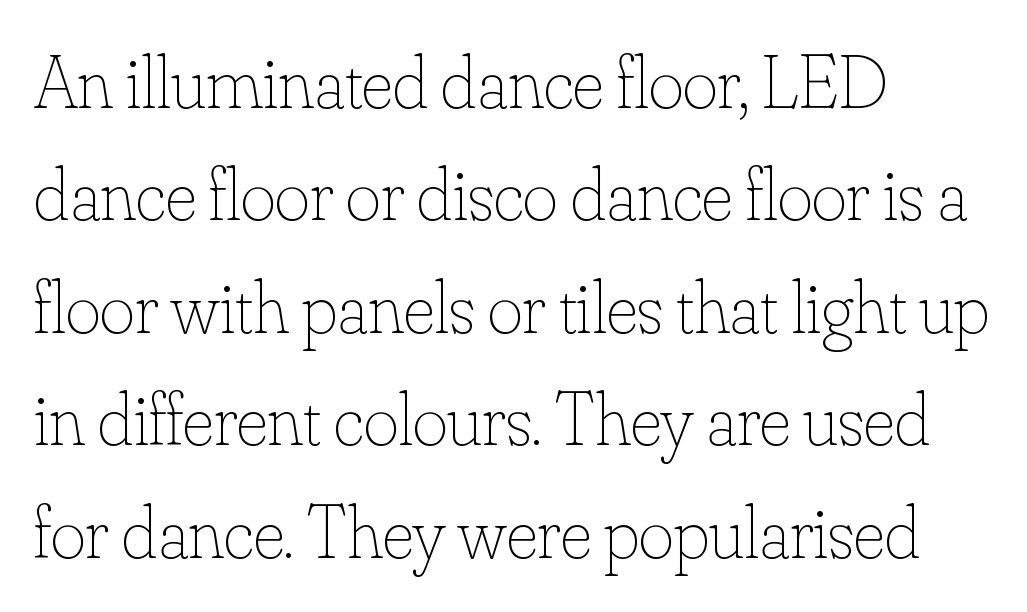
{"italic": "no", "bold": "no", "weight": "thin", "width": "normal", "stroke_contrast": "low", "x_height": "small", "monospaced": "no", "underline": "no", "align": "left", "line_spacing": "normal", "line_spacing_ratio": 1.5, "letter_spacing": "normal", "letter_spacing_em": 0.0, "glyph_px": 75}
